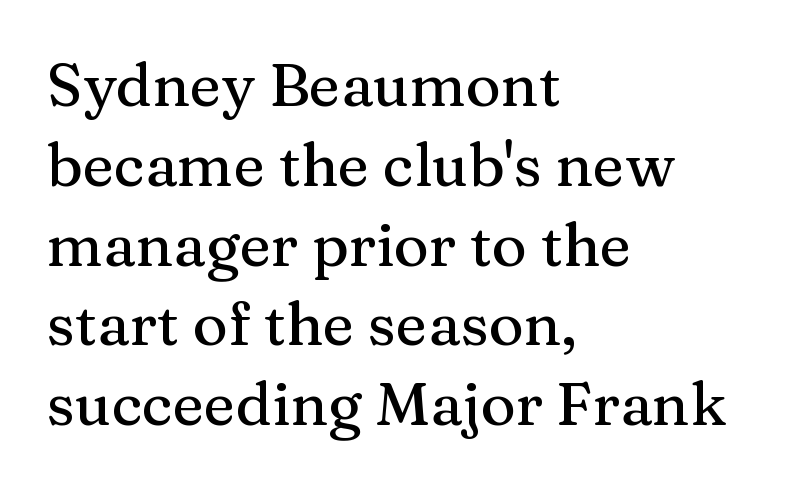
The words here are not underlined. Each letter keeps its own natural width here, so spacing adapts to shape. Does the lettering tilt? It doesn't — this is upright. Short and long lines alike share a common starting point at left. Glyph-to-glyph distance matches everyday printed text. Compared with typical paragraphs, the rows here are spaced about the same.
